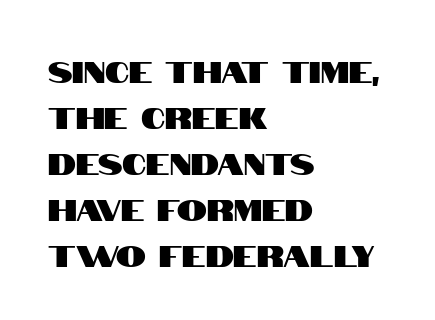
Q: Is the text italic (slanted)? A: No, it is upright.
Q: Is the typeface a serif or a sans-serif typeface? A: Sans-serif.
Q: Is the text underlined? A: No.
Q: How is the paragraph aligned? A: Left-aligned.
Q: Is the spacing between letters normal or unusually wide? A: Normal.
Q: Is the spacing between lines tight, normal or loose? A: Normal.
Q: Width (condensed, normal, or wide)? A: Condensed.
Q: Stroke contrast? A: High.
Q: x-height? A: Large.
Q: Monospaced? A: No.
